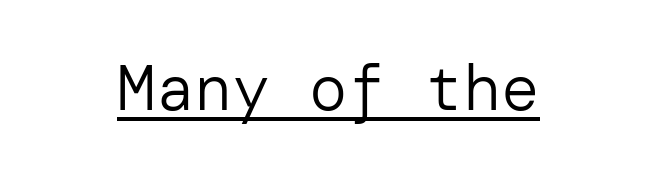
Q: Is the text bold? A: No.
Q: Is the text italic (slanted)? A: No, it is upright.
Q: Is the typeface a serif or a sans-serif typeface? A: Sans-serif.
Q: Is the text underlined? A: Yes.
Q: How is the paragraph aligned? A: Centered.
Q: Is the spacing between letters normal or unusually wide? A: Normal.
Q: Width (condensed, normal, or wide)? A: Normal.
Q: Stroke contrast? A: Low.
Q: x-height? A: Medium.
